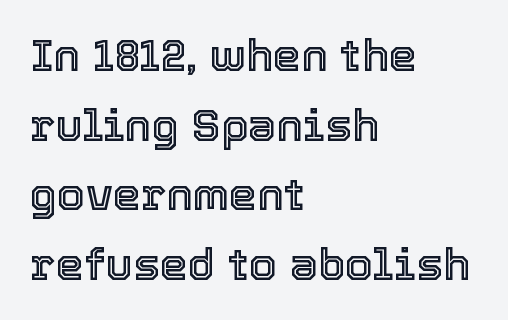
How are the letters spaced? Ordinarily, with no added tracking. Rendered with straight, roman letterforms. A typesetter would call this leading conventional body-copy spacing. The typesetter chose a ragged-right arrangement here. Has an underline been added? It has not.
